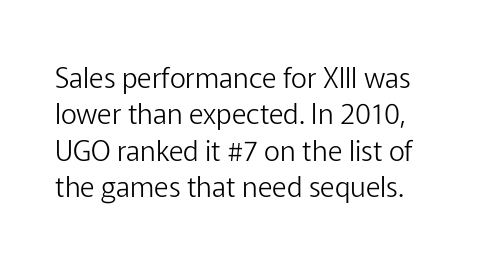
The cut favours lightness, reaching ordinary text weight at its darkest. The passage shown has conventional tracking throughout. The face used here is a sans, in the tradition of grotesques and geometrics. This is roman type, the default non-slanted kind. The specimen omits any rule beneath the text block's lines.
